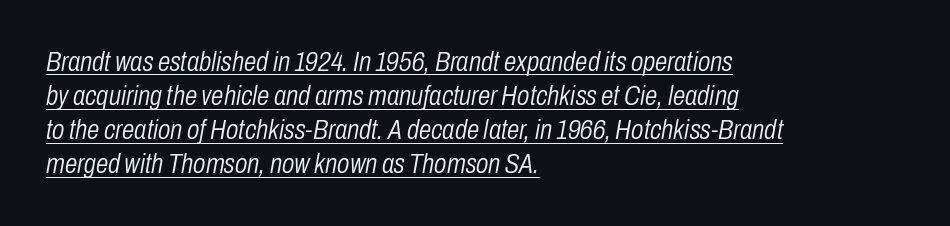
The passage shown has conventional tracking throughout. Note the varied advance widths — an 'i' is clearly narrower than an 'm'. A baseline rule has been typeset under these characters. The text block is weighted toward the left margin, trailing off unevenly rightward. Posture: slanted.
